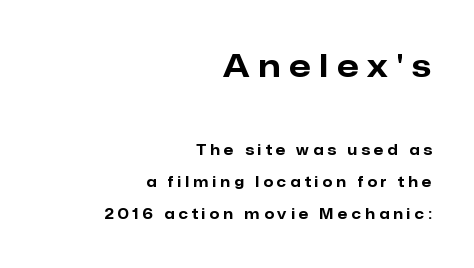
The image shows 31 px bold sans-serif type, upright; set right-aligned, loose line spacing (2.3x), unusually wide letter spacing (+0.3 em), not underlined; the first (top) block is 2.21x larger; low stroke contrast and a medium x-height.
